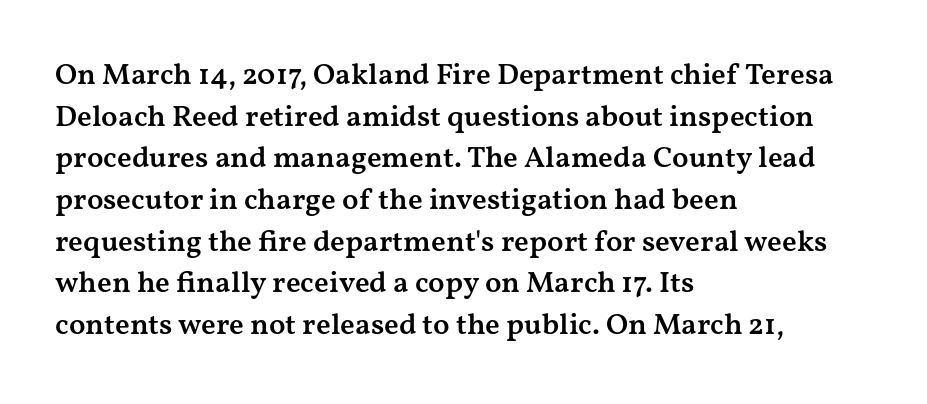
Is this a fixed-width face? No — the glyphs have proportional, varying widths. As a designer I'd log this as weight 600, semibold. The text block is weighted toward the left margin, trailing off unevenly rightward. The rendering shows small feet on the letterforms — a serif design. Designer's note — italics off, roman on. Glance below the letters and you will spot only blank space.
